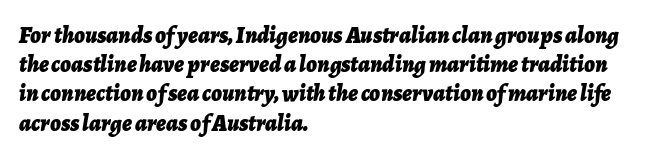
{"italic": "yes", "lean": "right", "slant_degrees": 7, "bold": "yes", "underline": "no", "align": "left", "line_spacing": "normal", "line_spacing_ratio": 1.27, "letter_spacing": "normal", "letter_spacing_em": 0.0, "glyph_px": 23}
